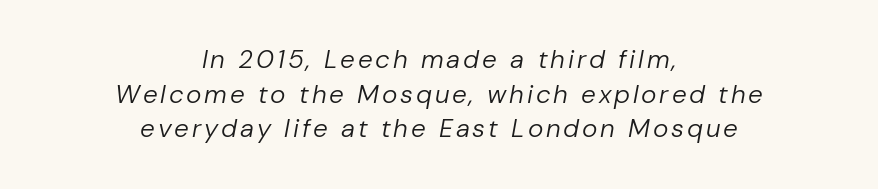
Q: Is the text bold? A: No.
Q: Is the text italic (slanted)? A: Yes, it leans right by about 10 degrees.
Q: Is the text underlined? A: No.
Q: How is the paragraph aligned? A: Centered.
Q: Is the spacing between lines tight, normal or loose? A: Normal.
